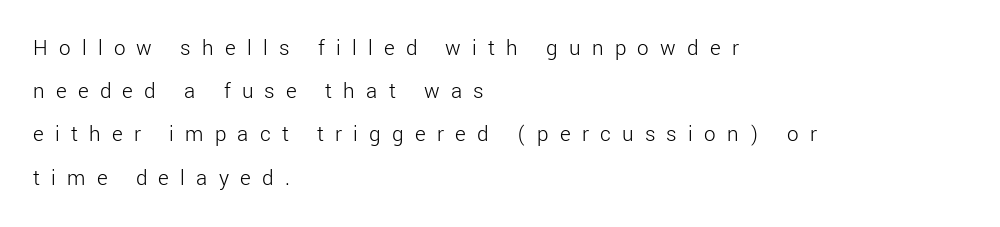
Q: Is the text bold? A: No.
Q: Is the text italic (slanted)? A: No, it is upright.
Q: Is the text underlined? A: No.
Q: How is the paragraph aligned? A: Left-aligned.
Q: Is the spacing between letters normal or unusually wide? A: Unusually wide.
